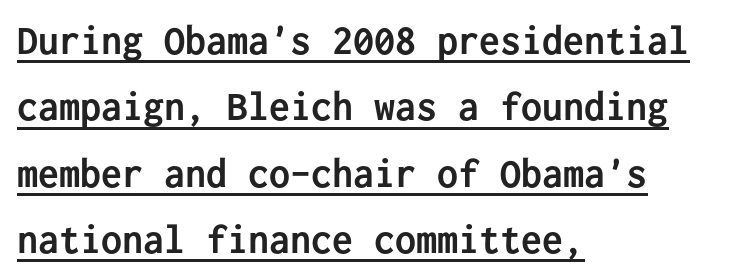
The image shows 42 px semibold sans-serif type, upright, monospaced; set left-aligned, normal line spacing (1.58x), normal letter spacing, underlined; low stroke contrast and a medium x-height.
